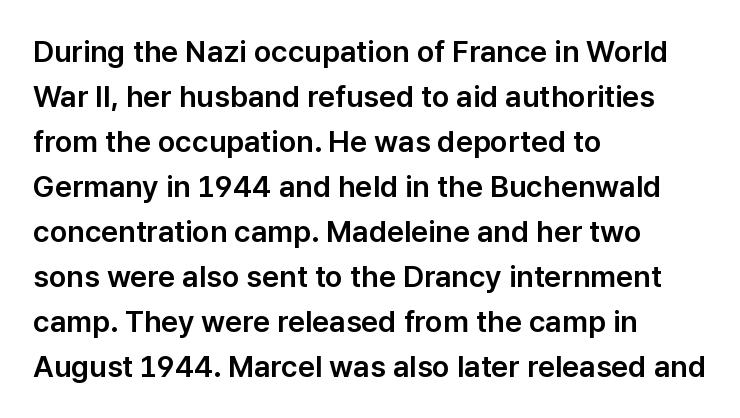
The specimen omits any rule beneath the text block's lines. The setting favours the left margin, as ordinary paragraphs usually do. How would I describe the line gaps? Plain and ordinary. The face used here is rendered with its standard letterfit.
